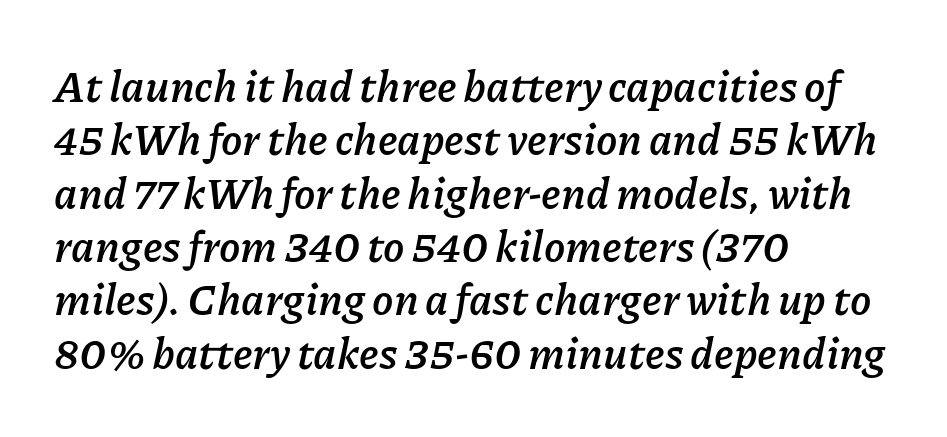
{"italic": "yes", "lean": "right", "slant_degrees": 11, "bold": "yes", "weight": "semibold", "width": "normal", "stroke_contrast": "low", "x_height": "medium", "monospaced": "no", "underline": "no", "align": "left", "line_spacing_ratio": 1.24, "letter_spacing": "normal", "letter_spacing_em": 0.0, "glyph_px": 43}
